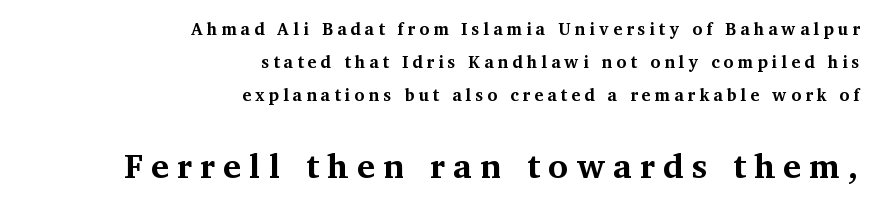
{"serif": "yes", "italic": "no", "bold": "yes", "weight": "bold", "width": "normal", "stroke_contrast": "medium", "x_height": "medium", "monospaced": "no", "underline": "no", "align": "right", "line_spacing": "loose", "line_spacing_ratio": 1.94, "letter_spacing": "wide", "letter_spacing_em": 0.24, "larger_block": "second", "size_ratio": 2.0, "glyph_px": 34}
